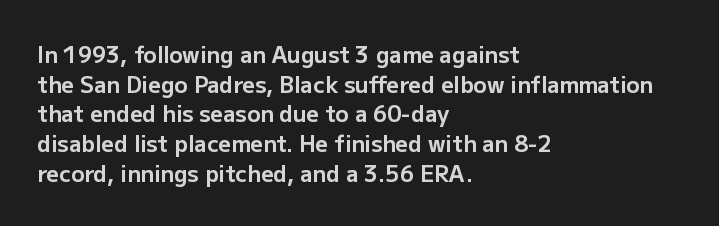
Caption: standard tracking, unaltered. Bold? Absolutely — the strokes are thick and heavy. Where is the straight margin? On the left. The line-height multiplier appears to be the usual default. Underlining? Definitely not there. Upright lettering throughout.
